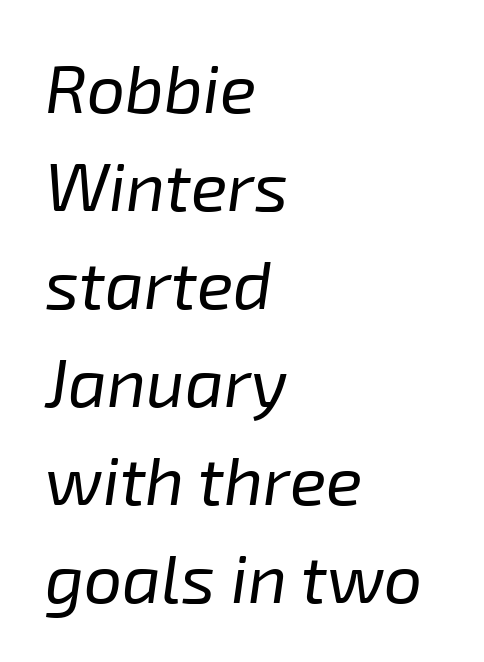
{"italic": "yes", "lean": "right", "slant_degrees": 8, "bold": "no", "weight": "regular", "width": "normal", "stroke_contrast": "low", "x_height": "medium", "monospaced": "no", "underline": "no", "align": "left", "line_spacing": "normal", "line_spacing_ratio": 1.44, "letter_spacing": "normal", "letter_spacing_em": 0.0, "glyph_px": 68}
